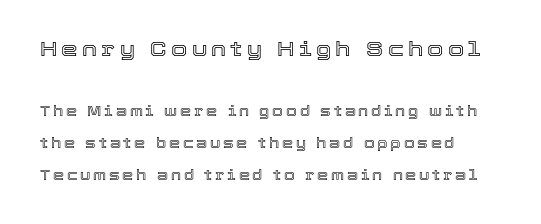
The image shows 21 px text type, upright; set left-aligned, loose line spacing (2.3x), unusually wide letter spacing (+0.2 em), not underlined; the first (top) block is 1.5x larger.
